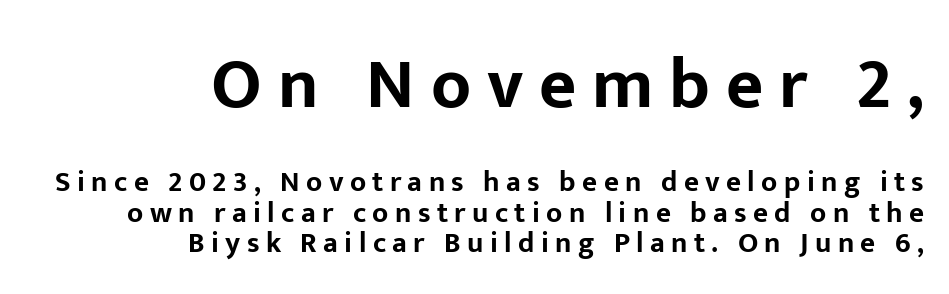
The image shows 72 px bold sans-serif type, upright; set right-aligned, tight line spacing (1.05x), unusually wide letter spacing (+0.22 em), not underlined; the first (top) block is 2.48x larger; low stroke contrast and a medium x-height.
